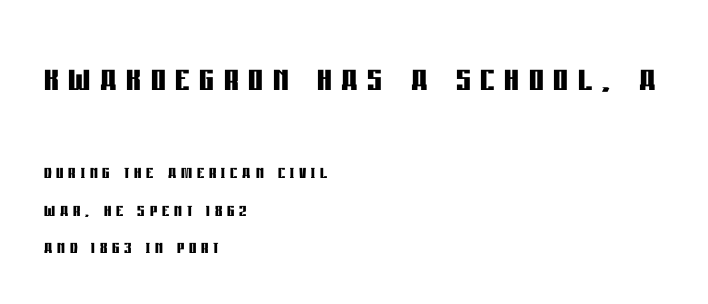
Q: Is the text bold? A: Yes.
Q: Is the text italic (slanted)? A: No, it is upright.
Q: Is the typeface a serif or a sans-serif typeface? A: Sans-serif.
Q: Is the text underlined? A: No.
Q: How is the paragraph aligned? A: Left-aligned.
Q: Is the spacing between letters normal or unusually wide? A: Unusually wide.
Q: Is the spacing between lines tight, normal or loose? A: Normal.
Q: Which block of text is set in a larger size, the first (top) or the second (bottom)? A: The first (top) one.
Q: Width (condensed, normal, or wide)? A: Condensed.
Q: Stroke contrast? A: Low.
Q: x-height? A: Large.
Q: Monospaced? A: No.
